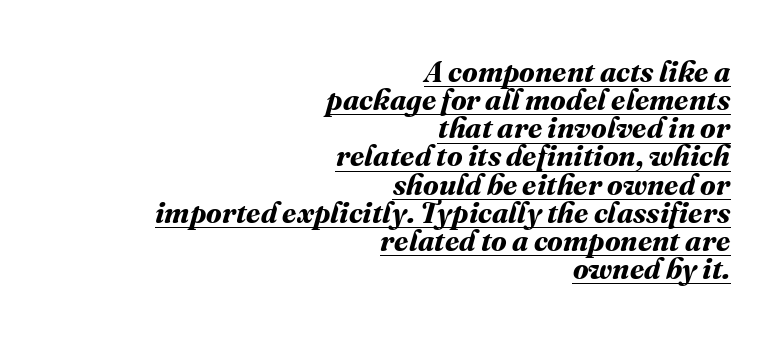
Q: Is the text bold? A: Yes.
Q: Is the text underlined? A: Yes.
Q: How is the paragraph aligned? A: Right-aligned.
Q: Is the spacing between letters normal or unusually wide? A: Normal.
Q: Is the spacing between lines tight, normal or loose? A: Tight.
Q: Width (condensed, normal, or wide)? A: Normal.
Q: Stroke contrast? A: Medium.
Q: x-height? A: Medium.
Q: Monospaced? A: No.
